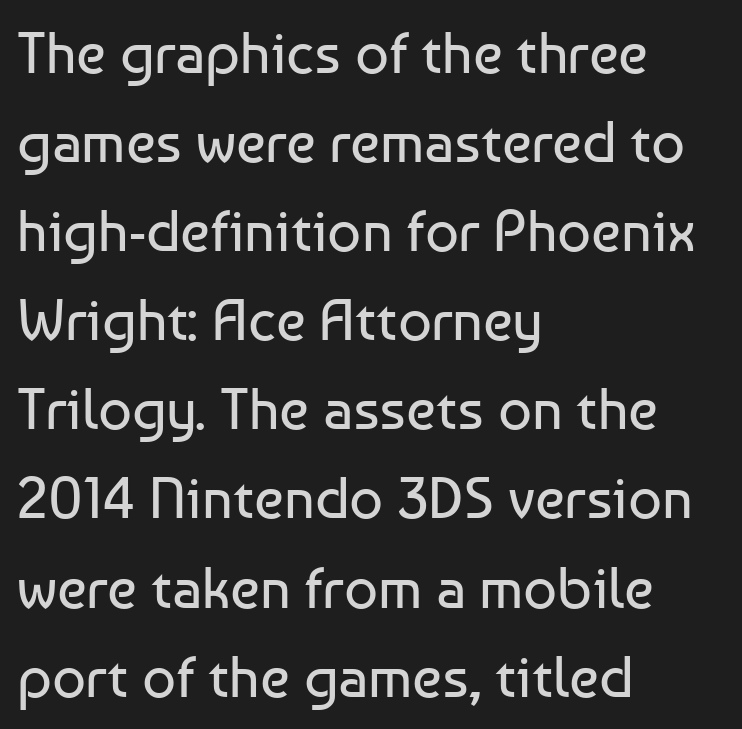
Q: Is the text bold? A: No.
Q: Is the text italic (slanted)? A: No, it is upright.
Q: Is the typeface a serif or a sans-serif typeface? A: Sans-serif.
Q: Is the text underlined? A: No.
Q: How is the paragraph aligned? A: Left-aligned.
Q: Is the spacing between letters normal or unusually wide? A: Normal.
Q: Is the spacing between lines tight, normal or loose? A: Normal.
Q: Width (condensed, normal, or wide)? A: Normal.
Q: Stroke contrast? A: Low.
Q: x-height? A: Medium.
Q: Monospaced? A: No.
